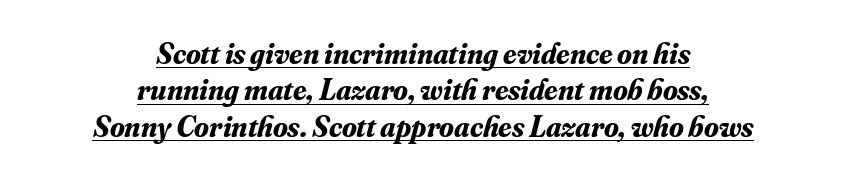
{"serif": "yes", "italic": "yes", "lean": "right", "slant_degrees": 16, "bold": "yes", "weight": "bold", "width": "normal", "stroke_contrast": "medium", "x_height": "small", "monospaced": "no", "underline": "yes", "align": "center", "line_spacing_ratio": 1.21, "letter_spacing": "normal", "letter_spacing_em": 0.0, "glyph_px": 30}
